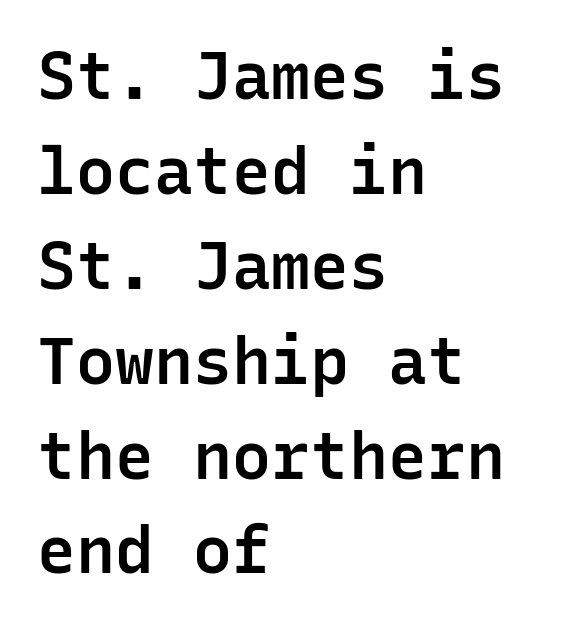
The image shows 65 px semibold sans-serif type, upright, monospaced; set left-aligned, normal line spacing (1.46x), normal letter spacing, not underlined; low stroke contrast and a medium x-height.
